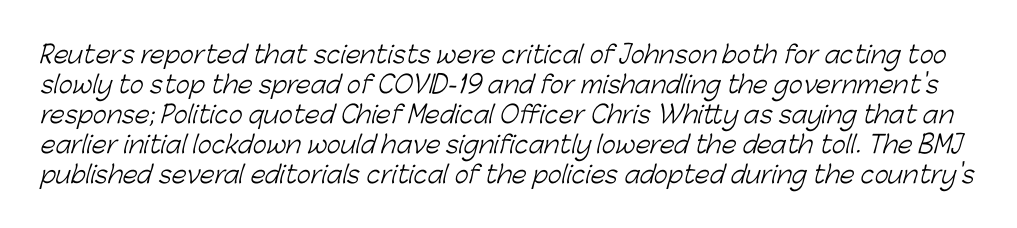
The image shows 24 px text type; set normal line spacing (1.25x), normal letter spacing, not underlined.
